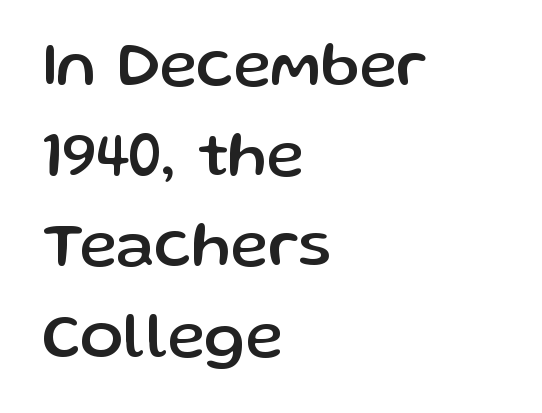
Q: Is the text italic (slanted)? A: No, it is upright.
Q: Is the typeface a serif or a sans-serif typeface? A: Sans-serif.
Q: Is the text underlined? A: No.
Q: How is the paragraph aligned? A: Left-aligned.
Q: Is the spacing between letters normal or unusually wide? A: Normal.
Q: Is the spacing between lines tight, normal or loose? A: Normal.
Q: Width (condensed, normal, or wide)? A: Normal.
Q: Stroke contrast? A: Low.
Q: x-height? A: Medium.
Q: Monospaced? A: No.
